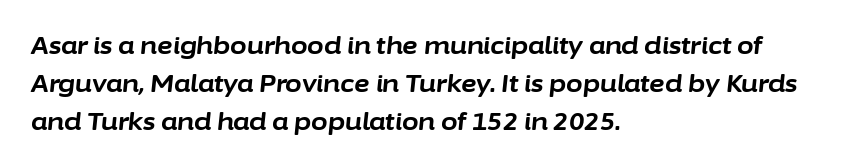
{"italic": "yes", "lean": "right", "slant_degrees": 6, "bold": "yes", "underline": "no", "align": "left", "line_spacing": "normal", "line_spacing_ratio": 1.58, "letter_spacing": "normal", "letter_spacing_em": 0.0, "glyph_px": 24}
